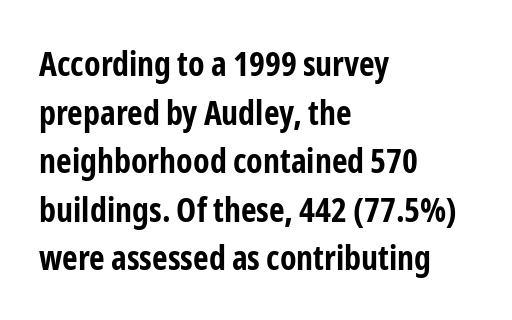
Q: Is the text bold? A: Yes.
Q: Is the text italic (slanted)? A: No, it is upright.
Q: Is the typeface a serif or a sans-serif typeface? A: Sans-serif.
Q: Is the text underlined? A: No.
Q: How is the paragraph aligned? A: Left-aligned.
Q: Is the spacing between letters normal or unusually wide? A: Normal.
Q: Is the spacing between lines tight, normal or loose? A: Normal.
Q: Width (condensed, normal, or wide)? A: Condensed.
Q: Stroke contrast? A: Low.
Q: x-height? A: Medium.
Q: Monospaced? A: No.
